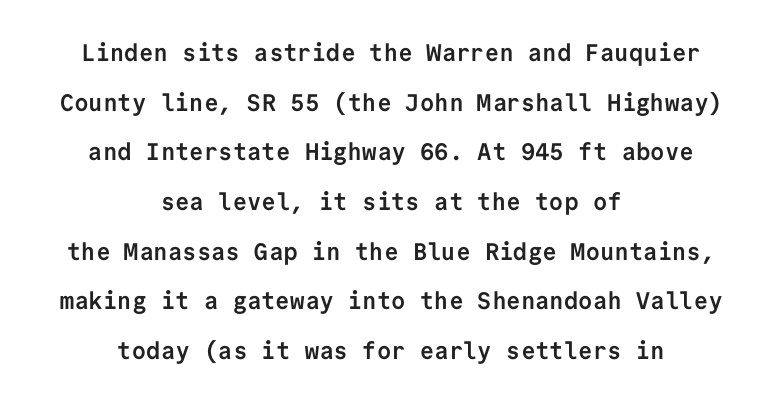
The image shows 24 px bold type, upright; set centered, loose line spacing (2.07x), normal letter spacing, not underlined.
